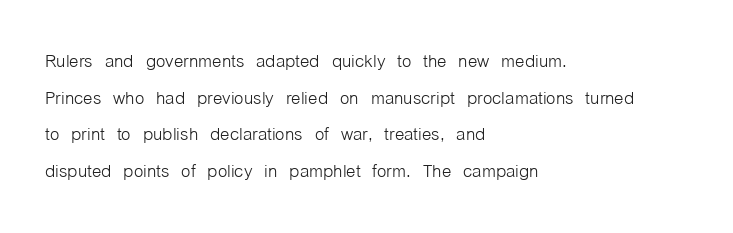
Q: Is the text bold? A: No.
Q: Is the text italic (slanted)? A: No, it is upright.
Q: Is the text underlined? A: No.
Q: How is the paragraph aligned? A: Left-aligned.
Q: Is the spacing between letters normal or unusually wide? A: Normal.
Q: Is the spacing between lines tight, normal or loose? A: Normal.
